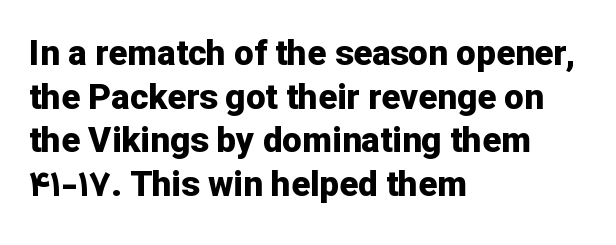
Q: Is the text bold? A: Yes.
Q: Is the text italic (slanted)? A: No, it is upright.
Q: Is the typeface a serif or a sans-serif typeface? A: Sans-serif.
Q: Is the text underlined? A: No.
Q: How is the paragraph aligned? A: Left-aligned.
Q: Is the spacing between letters normal or unusually wide? A: Normal.
Q: Is the spacing between lines tight, normal or loose? A: Normal.
Q: Width (condensed, normal, or wide)? A: Normal.
Q: Stroke contrast? A: Low.
Q: x-height? A: Medium.
Q: Monospaced? A: No.
